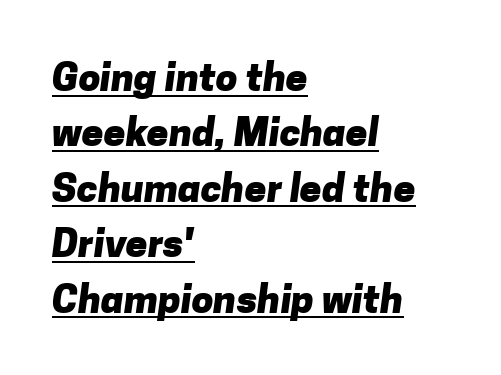
Q: Is the text bold? A: Yes.
Q: Is the typeface a serif or a sans-serif typeface? A: Sans-serif.
Q: Is the text underlined? A: Yes.
Q: How is the paragraph aligned? A: Left-aligned.
Q: Is the spacing between letters normal or unusually wide? A: Normal.
Q: Is the spacing between lines tight, normal or loose? A: Normal.
Q: Width (condensed, normal, or wide)? A: Normal.
Q: Stroke contrast? A: Low.
Q: x-height? A: Medium.
Q: Monospaced? A: No.
